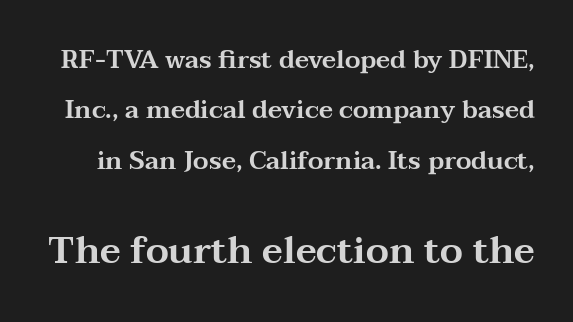
The image shows 37 px wide serif type, upright; set loose line spacing (2.02x), normal letter spacing, not underlined; the second (bottom) block is 1.48x larger; medium stroke contrast and a medium x-height.
